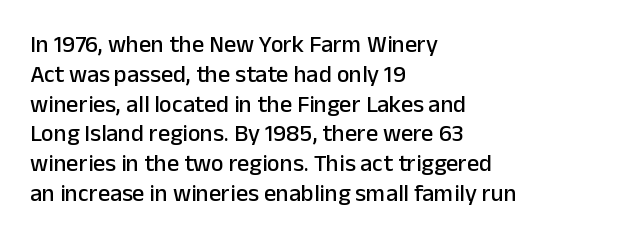
Q: Is the text italic (slanted)? A: No, it is upright.
Q: Is the text underlined? A: No.
Q: How is the paragraph aligned? A: Left-aligned.
Q: Is the spacing between letters normal or unusually wide? A: Normal.
